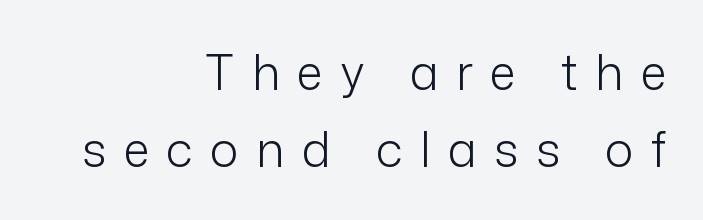
Q: Is the text bold? A: No.
Q: Is the text italic (slanted)? A: No, it is upright.
Q: Is the typeface a serif or a sans-serif typeface? A: Sans-serif.
Q: Is the text underlined? A: No.
Q: How is the paragraph aligned? A: Right-aligned.
Q: Is the spacing between letters normal or unusually wide? A: Unusually wide.
Q: Is the spacing between lines tight, normal or loose? A: Normal.
Q: Width (condensed, normal, or wide)? A: Normal.
Q: Stroke contrast? A: Low.
Q: x-height? A: Medium.
Q: Monospaced? A: No.
